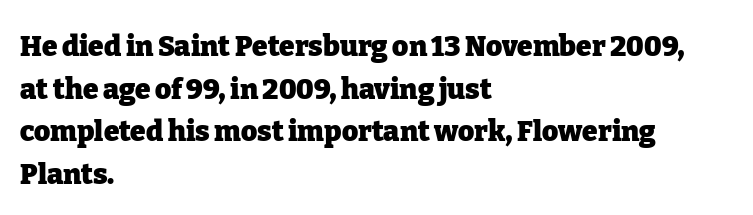
Q: Is the text bold? A: Yes.
Q: Is the text italic (slanted)? A: No, it is upright.
Q: Is the typeface a serif or a sans-serif typeface? A: Serif.
Q: Is the text underlined? A: No.
Q: How is the paragraph aligned? A: Left-aligned.
Q: Is the spacing between letters normal or unusually wide? A: Normal.
Q: Is the spacing between lines tight, normal or loose? A: Normal.
Q: Width (condensed, normal, or wide)? A: Normal.
Q: Stroke contrast? A: Low.
Q: x-height? A: Medium.
Q: Monospaced? A: No.
